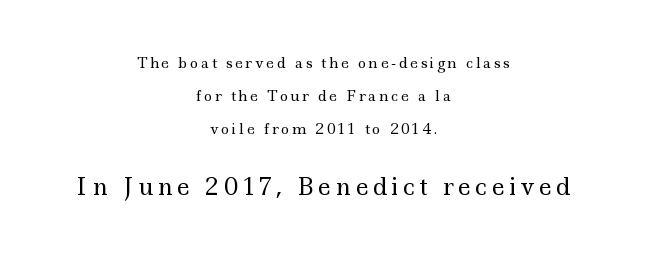
The lettering stays uniformly vertical, giving the passage a roman look. The typesetting does not lean heavy: it is not bold. Where is the straight margin? There isn't one; the lines are centered. The specimen omits any rule beneath the text block's lines. Top chunk: small. Bottom chunk: large. This block would shrink considerably if given ordinary leading; it's expanded now.
